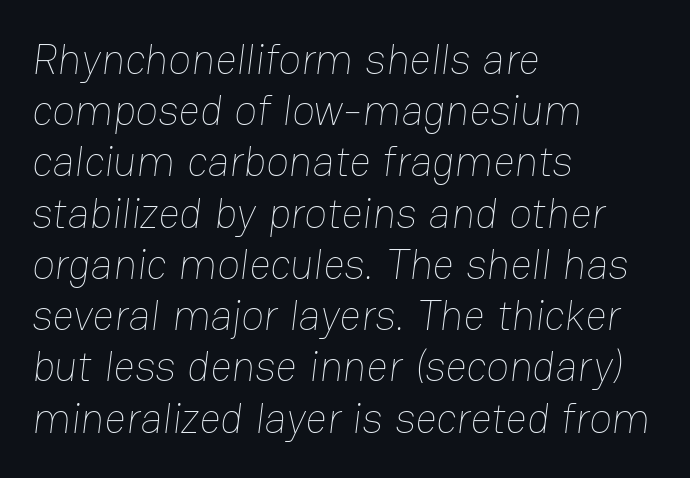
Spacing verdict: proportional, widths tailored to each character. Casual observation: everything's shoved over to the left. Nothing heavy about these letters — not bold at all. Beneath every word, the page is bare. The passage shown has conventional tracking throughout.
